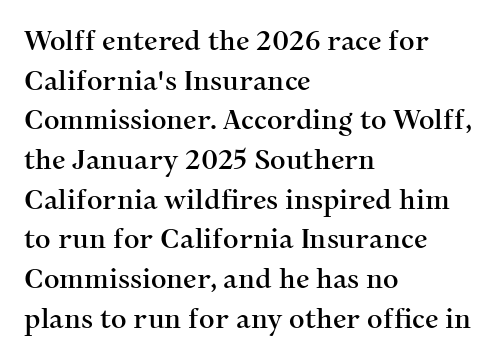
{"italic": "no", "underline": "no", "align": "left", "line_spacing": "normal", "line_spacing_ratio": 1.47, "letter_spacing": "normal", "letter_spacing_em": 0.0, "glyph_px": 27}
